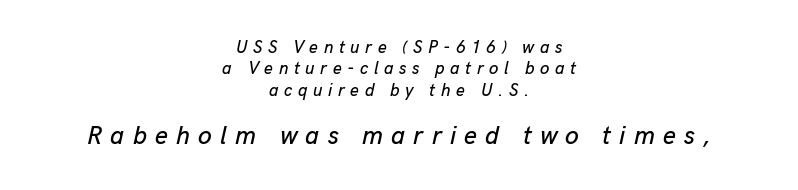
Plain, unruled lines of type. Which of the two is more prominent by size? The second, at the bottom. A normal amount of white space separates one row of letters from the next. Leftover space on each line is divided equally before and after the words. The tracking jumps out immediately: characters are airy and widely separated. Posture: slanted.
